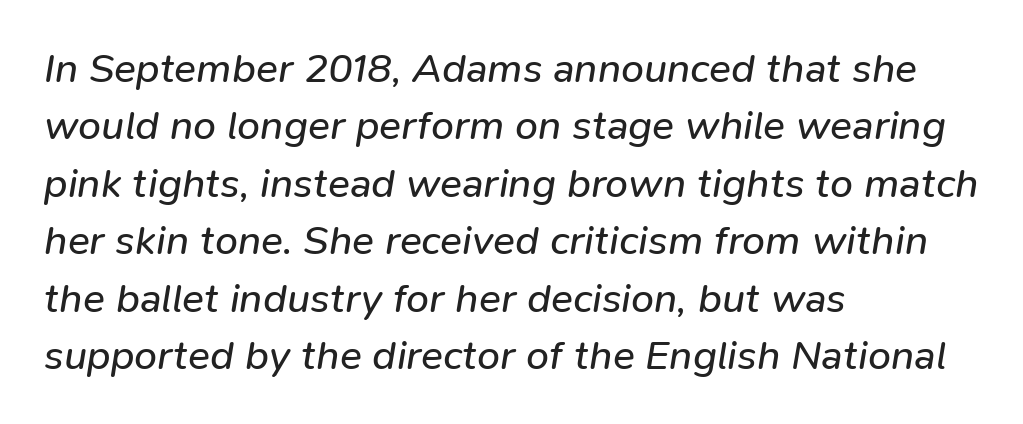
{"italic": "yes", "lean": "right", "slant_degrees": 9, "bold": "no", "weight": "regular", "width": "normal", "stroke_contrast": "low", "x_height": "medium", "monospaced": "no", "underline": "no", "align": "left", "line_spacing": "normal", "line_spacing_ratio": 1.4, "letter_spacing": "normal", "letter_spacing_em": 0.0, "glyph_px": 41}
